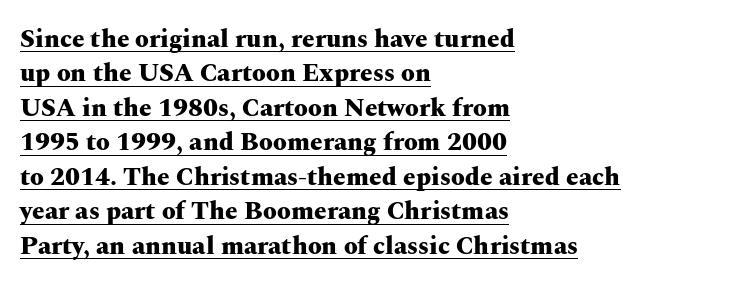
Q: Is the text bold? A: Yes.
Q: Is the text italic (slanted)? A: No, it is upright.
Q: Is the text underlined? A: Yes.
Q: How is the paragraph aligned? A: Left-aligned.
Q: Is the spacing between letters normal or unusually wide? A: Normal.
Q: Is the spacing between lines tight, normal or loose? A: Normal.
